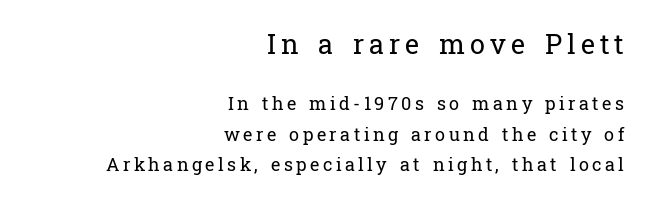
What's the leading like? Ordinary, nothing unusual. If you squint, the top block still reads clearly — it's the larger of the two. Do the letters lean? They stand straight. Compared with a flush-left layout, this one pins lines to the opposite, right side.
